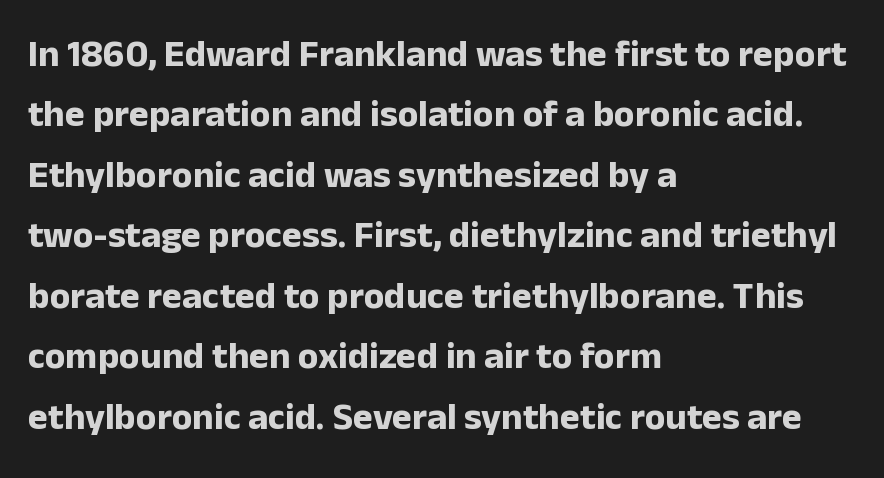
The image shows 38 px bold sans-serif type, upright; set left-aligned, normal line spacing (1.59x), normal letter spacing, not underlined; low stroke contrast and a medium x-height.
